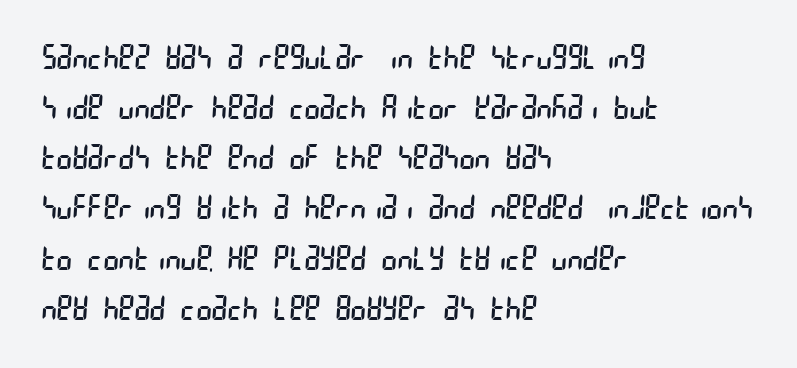
The image shows 33 px regular-weight, condensed sans-serif type; set left-aligned, normal line spacing (1.52x), normal letter spacing, not underlined; low stroke contrast and a large x-height.
